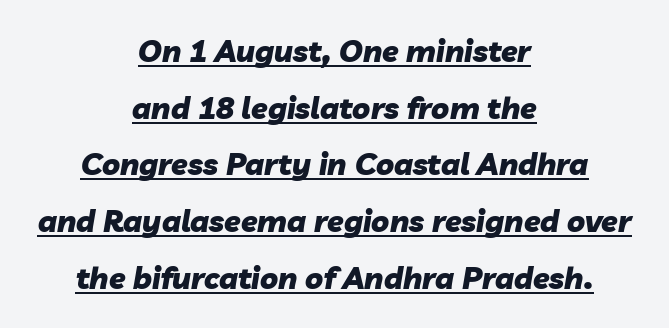
Short note: letters normally spaced. Weight check: bold — yes, fully. A typesetter would call this proportional, since set widths differ per character. Does the copy run flush right? No — it is centered line by line. Yep, that's italic — everything's leaning. Emphasis is given by a line drawn under the lettering.
